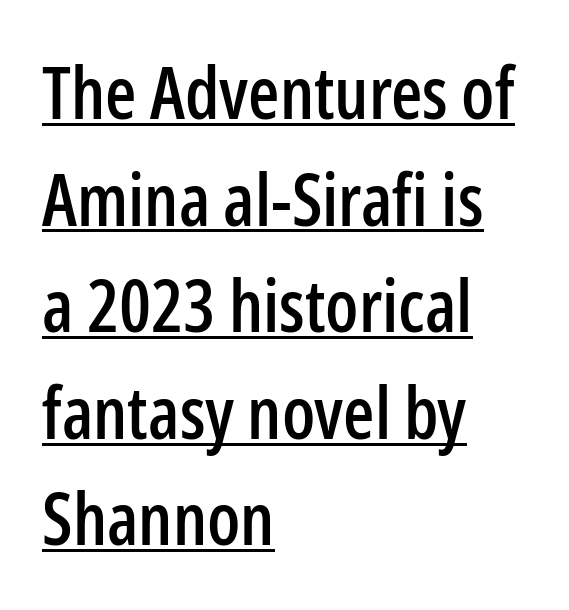
Q: Is the text italic (slanted)? A: No, it is upright.
Q: Is the typeface a serif or a sans-serif typeface? A: Sans-serif.
Q: Is the text underlined? A: Yes.
Q: How is the paragraph aligned? A: Left-aligned.
Q: Is the spacing between letters normal or unusually wide? A: Normal.
Q: Is the spacing between lines tight, normal or loose? A: Normal.
Q: Width (condensed, normal, or wide)? A: Condensed.
Q: Stroke contrast? A: Low.
Q: x-height? A: Medium.
Q: Monospaced? A: No.
